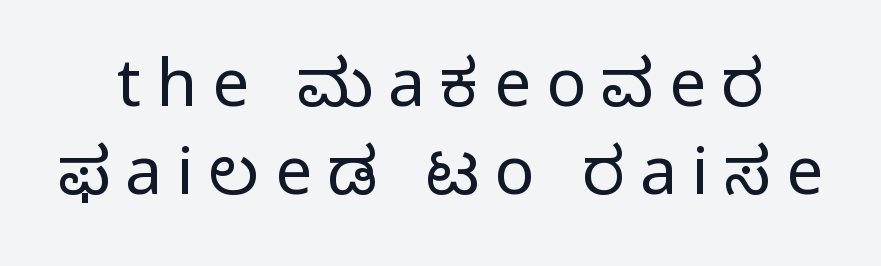
The image shows 66 px regular-weight sans-serif type, upright; set normal line spacing (1.33x), unusually wide letter spacing (+0.23 em), not underlined; low stroke contrast and a medium x-height.
